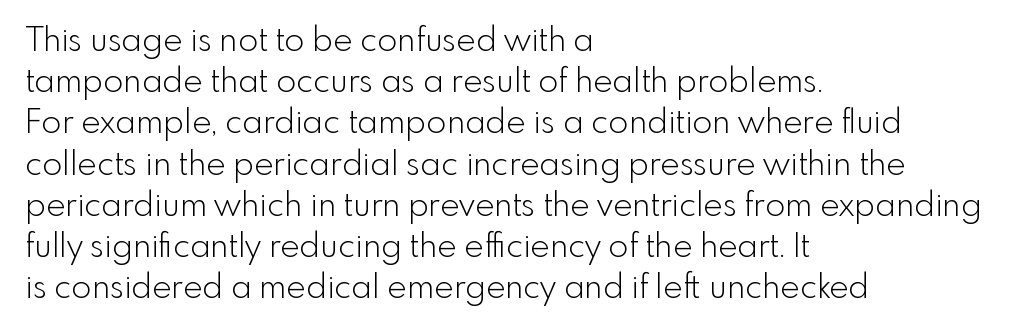
{"serif": "no", "italic": "no", "bold": "no", "weight": "light", "width": "normal", "x_height": "small", "monospaced": "no", "underline": "no", "align": "left", "line_spacing": "normal", "line_spacing_ratio": 1.25, "letter_spacing": "normal", "letter_spacing_em": 0.0, "glyph_px": 33}
